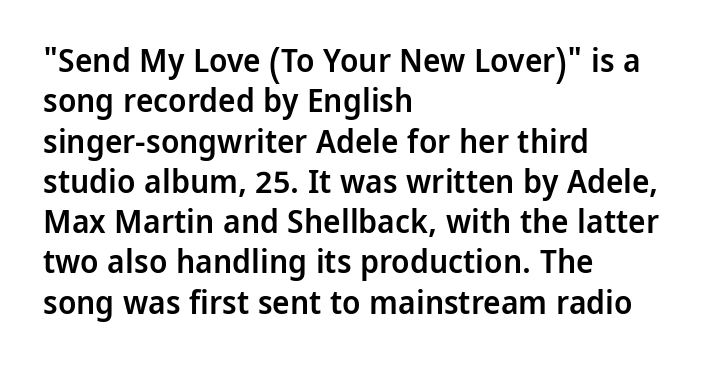
In CSS terms this would be text-align: left. Students, note that the glyphs here touch the page at normal intervals. Notice the strokes are somewhat thickened but not fully heavy: this is a semibold. I'd call this a sans setting — the letters go barefoot.
